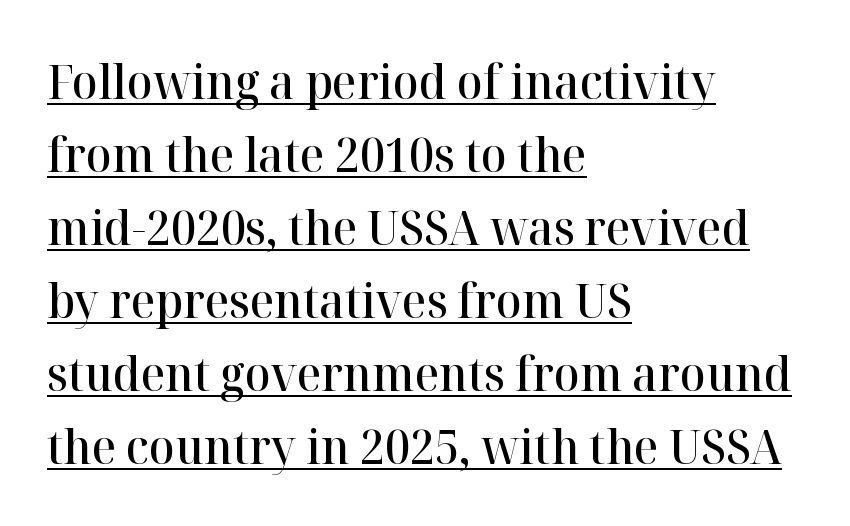
The image shows 48 px semibold serif type, upright; set left-aligned, normal line spacing (1.52x), normal letter spacing, underlined; high stroke contrast and a medium x-height.
